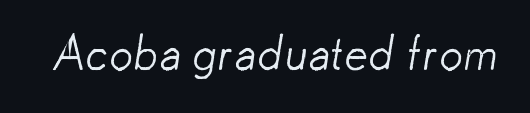
The image shows 48 px light sans-serif type; set normal letter spacing, not underlined; low stroke contrast and a small x-height.
